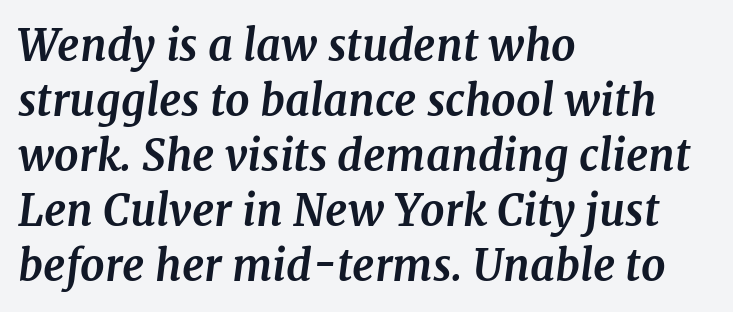
The image shows 43 px bold serif type, italic (leaning right); set left-aligned, normal line spacing (1.28x), normal letter spacing, not underlined; medium stroke contrast and a medium x-height.
